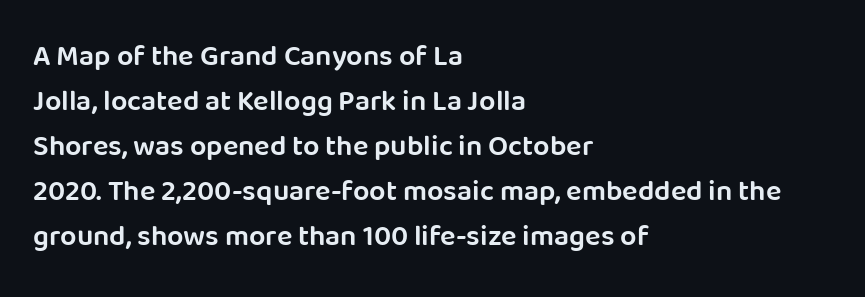
The image shows 29 px semibold sans-serif type, upright; set left-aligned, normal line spacing (1.55x), normal letter spacing, not underlined; low stroke contrast and a large x-height.
